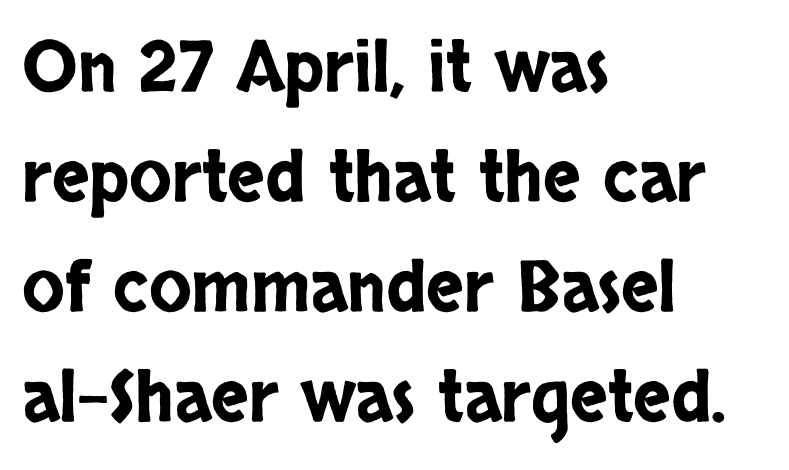
{"serif": "no", "italic": "no", "width": "condensed", "stroke_contrast": "low", "x_height": "large", "monospaced": "no", "underline": "no", "align": "left", "line_spacing": "normal", "line_spacing_ratio": 1.57, "letter_spacing": "normal", "letter_spacing_em": 0.0, "glyph_px": 70}
